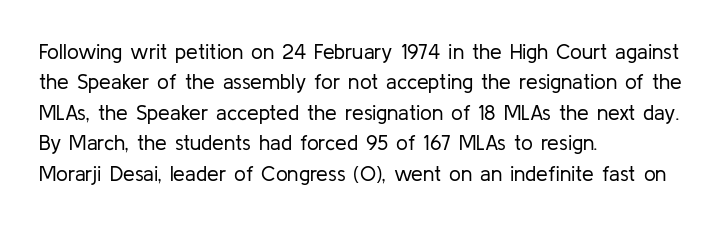
The image shows 21 px text type, upright; set left-aligned, normal line spacing (1.45x), normal letter spacing, not underlined.
